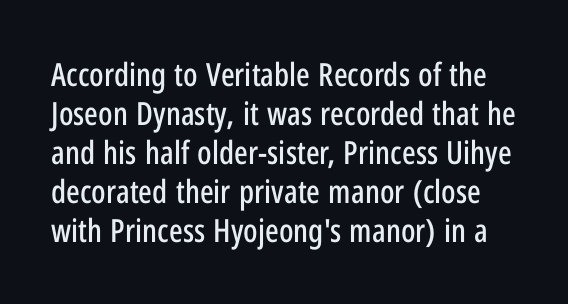
Each row of text sits above clean, open space. In terms of posture, this sample is upright. Character widths vary here, with narrow letters taking less room than wide ones. You can tell from the bare stems that sans-serif type was used. This rendering leaves character spacing at its baseline value.
